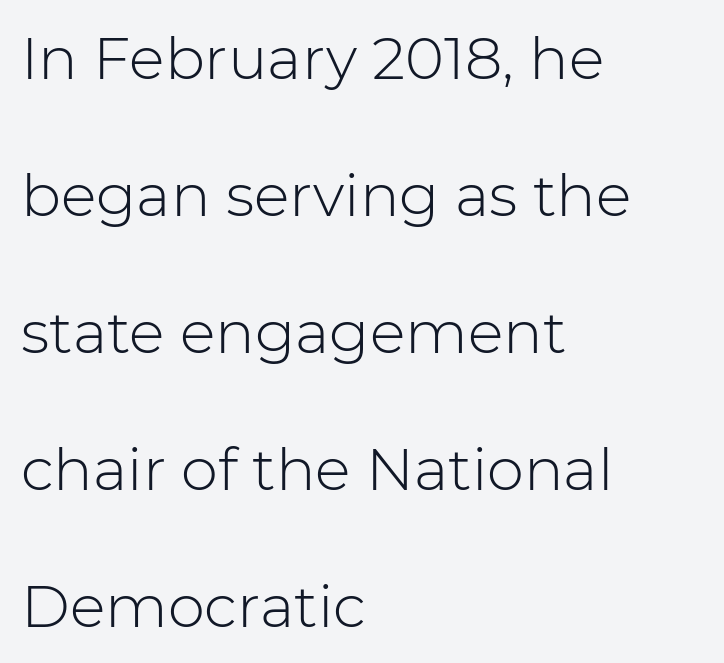
The lines in this sample share a left origin and differ only in where they stop. The gap between lines stays unmarked. Regarding serifs, this sample does without them. Upright lettering throughout. Proportional: the letters do not fall into vertical columns. Words appear dense and cohesive because spacing is normal.
